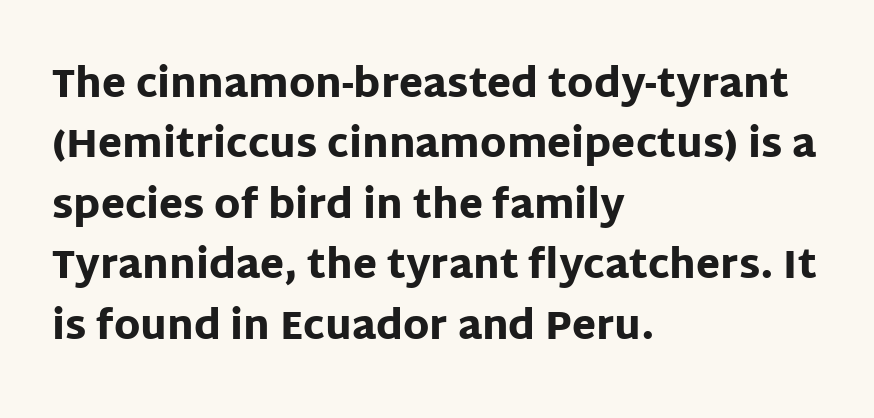
All the whitespace from short lines collects on the right. The rows are spaced the way most documents space them. Is this a fixed-width face? No — the glyphs have proportional, varying widths. The font's upright variant was chosen for this text.
